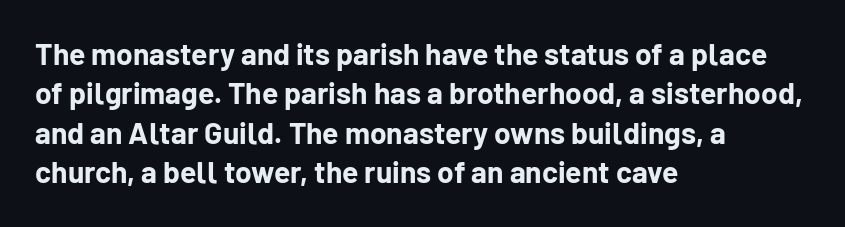
Q: Is the text bold? A: Yes.
Q: Is the text italic (slanted)? A: No, it is upright.
Q: Is the typeface a serif or a sans-serif typeface? A: Sans-serif.
Q: Is the text underlined? A: No.
Q: How is the paragraph aligned? A: Left-aligned.
Q: Is the spacing between letters normal or unusually wide? A: Normal.
Q: Is the spacing between lines tight, normal or loose? A: Normal.
Q: Width (condensed, normal, or wide)? A: Normal.
Q: Stroke contrast? A: Low.
Q: x-height? A: Medium.
Q: Monospaced? A: No.
